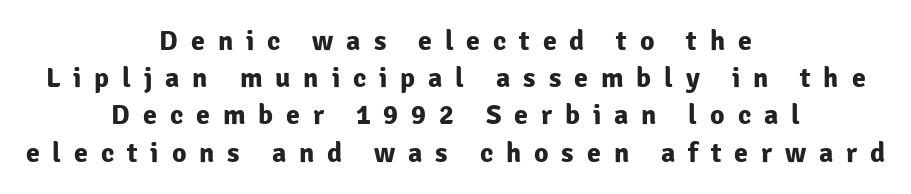
The image shows 28 px bold sans-serif type, upright; set centered, normal line spacing (1.33x), unusually wide letter spacing (+0.46 em), not underlined; low stroke contrast and a medium x-height.
